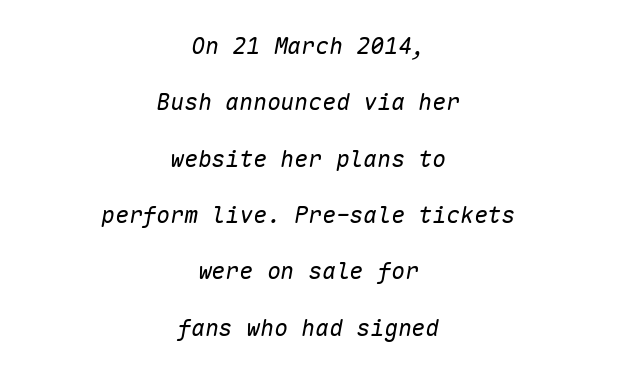
{"italic": "yes", "lean": "right", "slant_degrees": 10, "bold": "no", "underline": "no", "align": "center", "line_spacing": "loose", "line_spacing_ratio": 2.45, "letter_spacing": "normal", "letter_spacing_em": 0.0, "glyph_px": 23}
